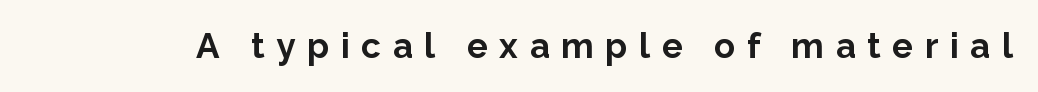
The image shows 35 px bold sans-serif type, upright; set unusually wide letter spacing (+0.33 em), not underlined; low stroke contrast and a medium x-height.
